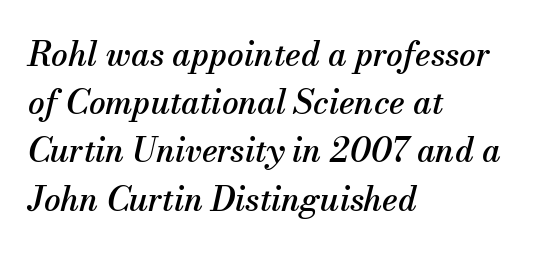
Q: Is the text italic (slanted)? A: Yes, it leans right by about 13 degrees.
Q: Is the typeface a serif or a sans-serif typeface? A: Serif.
Q: Is the text underlined? A: No.
Q: How is the paragraph aligned? A: Left-aligned.
Q: Is the spacing between letters normal or unusually wide? A: Normal.
Q: Is the spacing between lines tight, normal or loose? A: Normal.
Q: Width (condensed, normal, or wide)? A: Normal.
Q: Stroke contrast? A: Medium.
Q: x-height? A: Small.
Q: Monospaced? A: No.
